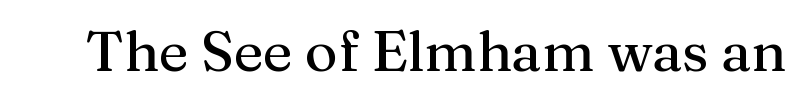
Q: Is the text italic (slanted)? A: No, it is upright.
Q: Is the typeface a serif or a sans-serif typeface? A: Serif.
Q: Is the text underlined? A: No.
Q: Is the spacing between letters normal or unusually wide? A: Normal.
Q: Width (condensed, normal, or wide)? A: Normal.
Q: Stroke contrast? A: Medium.
Q: x-height? A: Medium.
Q: Monospaced? A: No.
